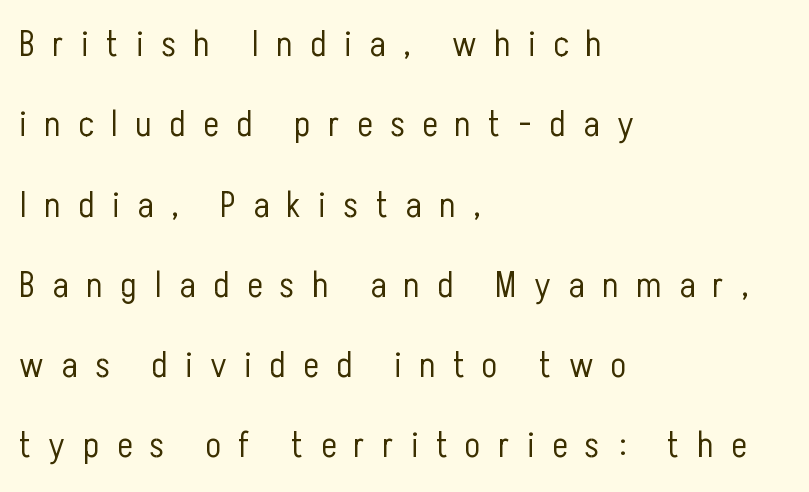
These lines have a slow, spaced-out rhythm from letter to letter. The face used here is proportionally spaced, like ordinary book or web type. One-word summary of the alignment: left. Stroke mass is kept to a normal reading level or below. The passage shown is not underscored anywhere.
